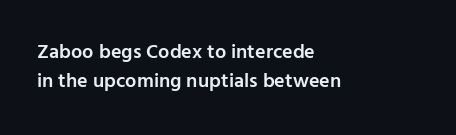
The image shows 20 px text type, upright; set left-aligned, normal line spacing (1.43x), normal letter spacing, not underlined.
